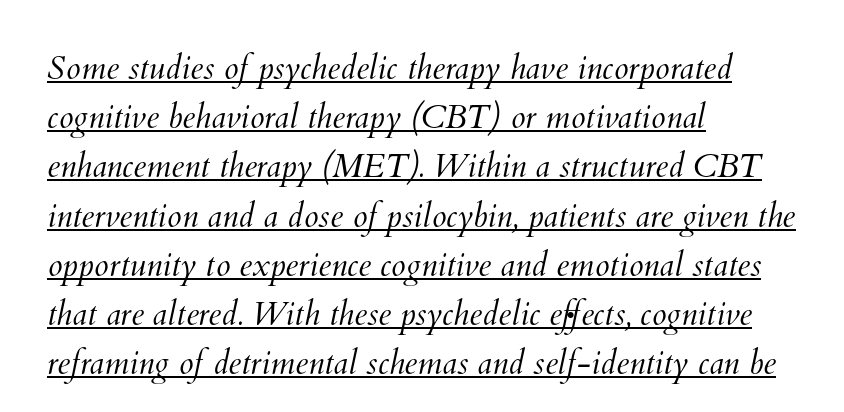
The image shows 33 px light type; set left-aligned, normal line spacing (1.49x), normal letter spacing, underlined; medium stroke contrast and a small x-height.
